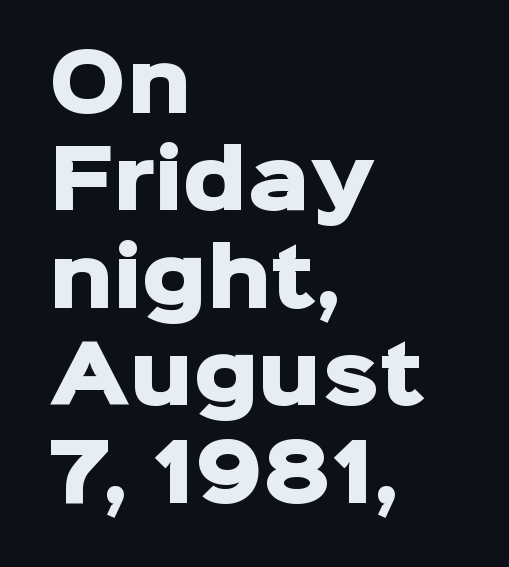
The image shows 78 px heavy sans-serif type, upright; set left-aligned, normal line spacing (1.25x), normal letter spacing, not underlined; low stroke contrast and a medium x-height.
